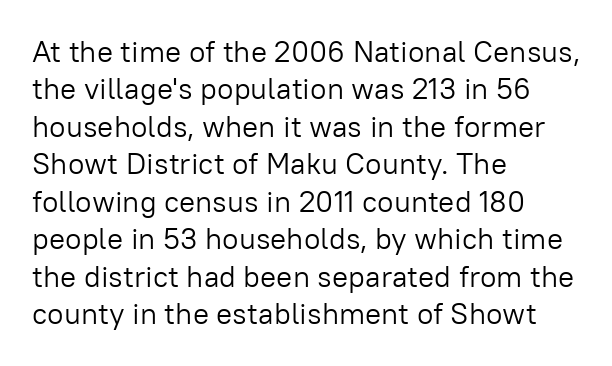
The image shows 30 px light sans-serif type, upright; set left-aligned, normal line spacing (1.25x), normal letter spacing, not underlined; low stroke contrast and a medium x-height.
